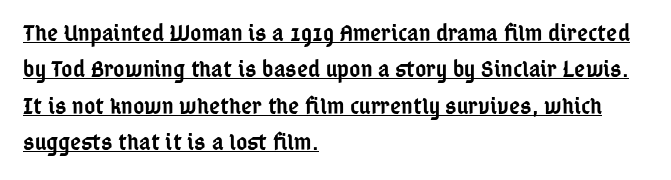
Q: Is the text bold? A: Semi-bold.
Q: Is the text italic (slanted)? A: No, it is upright.
Q: Is the text underlined? A: Yes.
Q: How is the paragraph aligned? A: Left-aligned.
Q: Is the spacing between letters normal or unusually wide? A: Normal.
Q: Is the spacing between lines tight, normal or loose? A: Normal.
